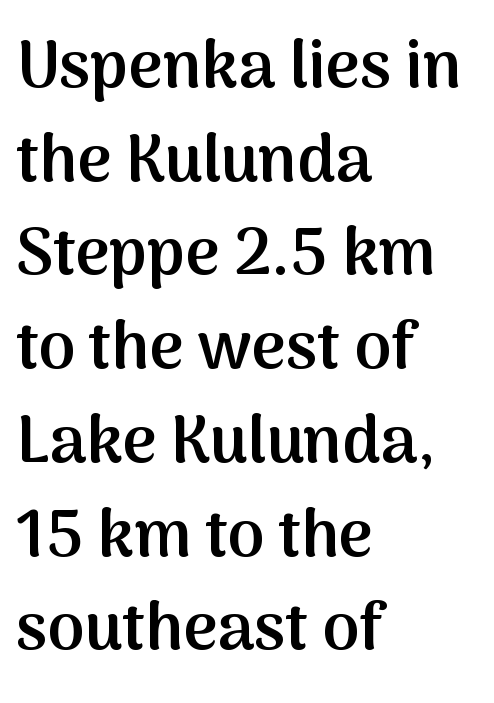
The image shows 66 px semibold sans-serif type, upright; set left-aligned, normal line spacing (1.42x), normal letter spacing, not underlined; medium stroke contrast and a medium x-height.
